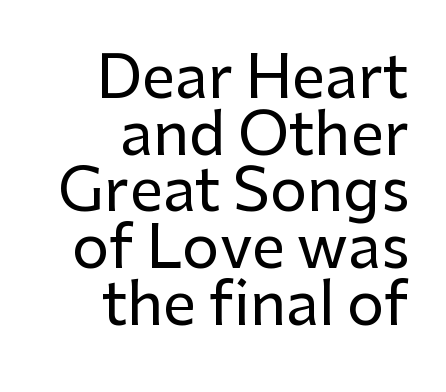
{"serif": "no", "italic": "no", "width": "normal", "stroke_contrast": "low", "x_height": "medium", "monospaced": "no", "underline": "no", "align": "right", "line_spacing": "tight", "line_spacing_ratio": 0.96, "letter_spacing": "normal", "letter_spacing_em": 0.0, "glyph_px": 59}
